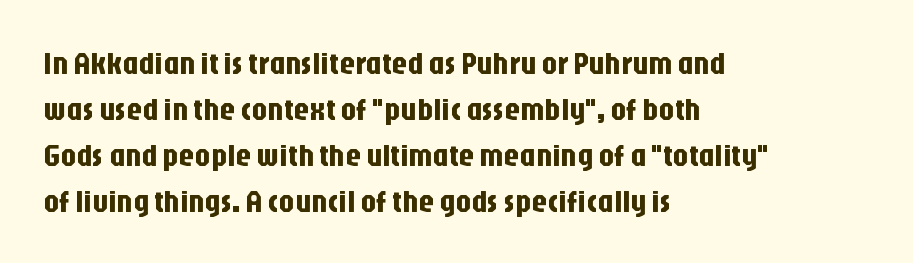
Q: Is the text italic (slanted)? A: No, it is upright.
Q: Is the typeface a serif or a sans-serif typeface? A: Sans-serif.
Q: Is the text underlined? A: No.
Q: How is the paragraph aligned? A: Left-aligned.
Q: Is the spacing between letters normal or unusually wide? A: Normal.
Q: Is the spacing between lines tight, normal or loose? A: Normal.
Q: Width (condensed, normal, or wide)? A: Condensed.
Q: Stroke contrast? A: Low.
Q: x-height? A: Large.
Q: Monospaced? A: No.
